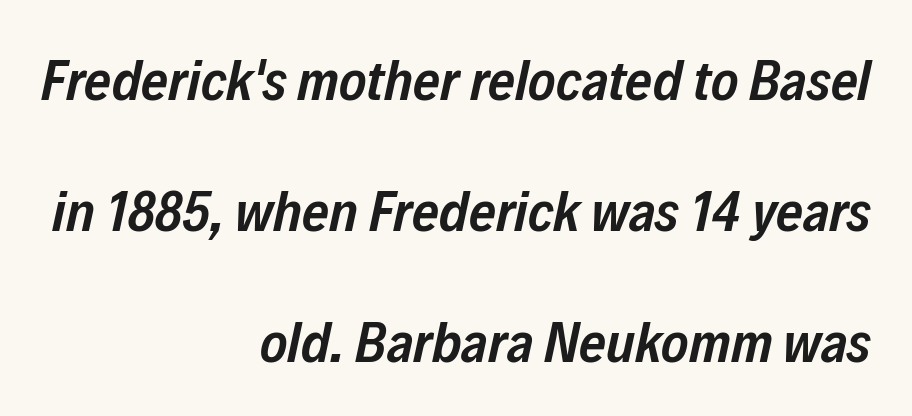
{"italic": "yes", "lean": "right", "slant_degrees": 12, "bold": "semi", "weight": "semibold", "width": "condensed", "stroke_contrast": "low", "x_height": "medium", "monospaced": "no", "underline": "no", "align": "right", "line_spacing": "loose", "line_spacing_ratio": 2.26, "letter_spacing": "normal", "letter_spacing_em": 0.0, "glyph_px": 58}
